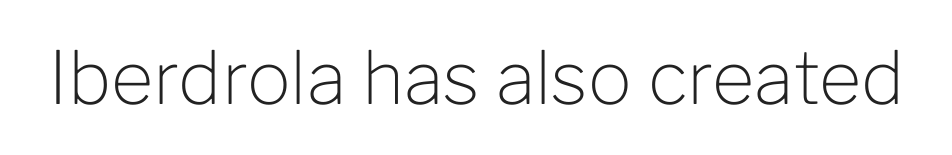
{"serif": "no", "italic": "no", "bold": "no", "weight": "light", "width": "normal", "stroke_contrast": "low", "x_height": "medium", "monospaced": "no", "underline": "no", "letter_spacing": "normal", "letter_spacing_em": 0.0, "glyph_px": 73}
